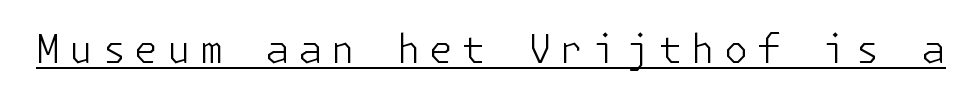
{"serif": "no", "italic": "no", "bold": "no", "weight": "light", "width": "normal", "stroke_contrast": "low", "x_height": "medium", "underline": "yes", "letter_spacing": "wide", "letter_spacing_em": 0.22, "glyph_px": 39}
